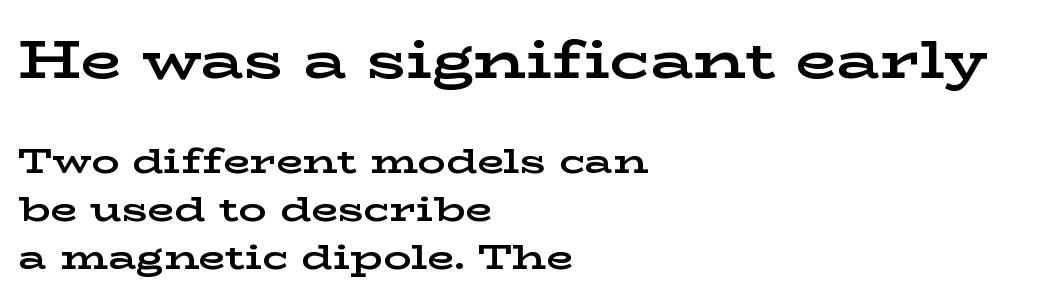
Q: Is the text bold? A: Yes.
Q: Is the text italic (slanted)? A: No, it is upright.
Q: Is the typeface a serif or a sans-serif typeface? A: Serif.
Q: Is the text underlined? A: No.
Q: How is the paragraph aligned? A: Left-aligned.
Q: Is the spacing between letters normal or unusually wide? A: Normal.
Q: Is the spacing between lines tight, normal or loose? A: Normal.
Q: Which block of text is set in a larger size, the first (top) or the second (bottom)? A: The first (top) one.
Q: Width (condensed, normal, or wide)? A: Wide.
Q: Stroke contrast? A: Low.
Q: x-height? A: Medium.
Q: Monospaced? A: No.
